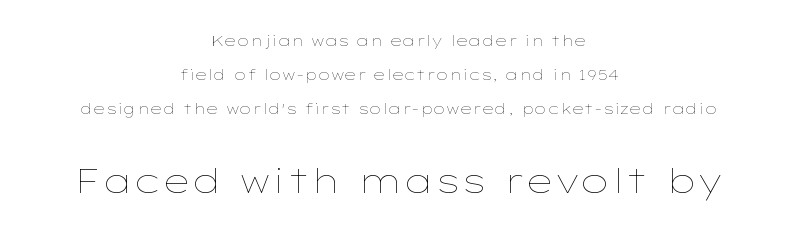
The image shows 33 px thin, wide type, upright; set centered, loose line spacing (2.42x), normal letter spacing, not underlined; the second (bottom) block is 2.36x larger; low stroke contrast and a medium x-height.
